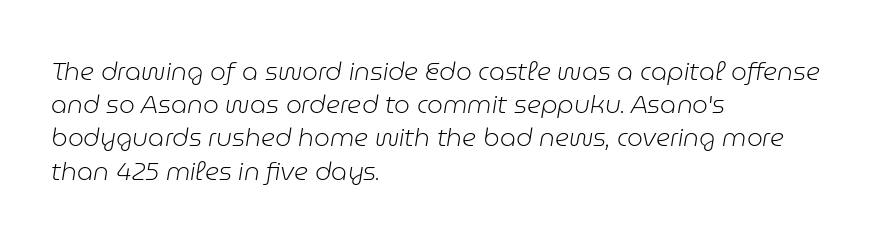
Successive baselines arrive at the customary interval. Looking at the ascenders, they clearly lean. Typeset ragged right — the left edge is the straight one. Has an underline been added? It has not. Here the glyphs are tracked normally, forming tight word shapes.
